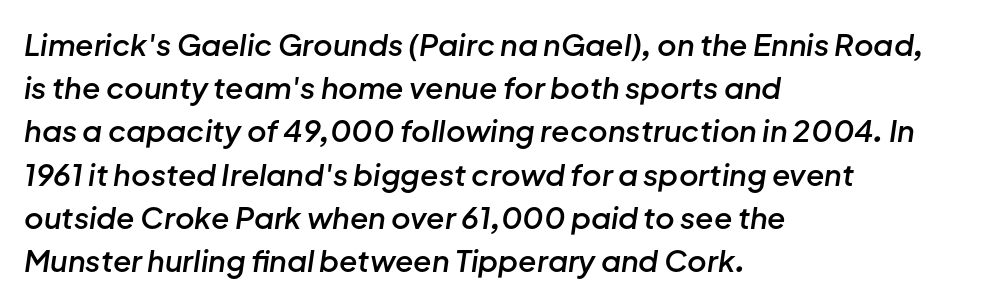
The image shows 30 px semibold type, italic (leaning right); set left-aligned, normal line spacing (1.44x), normal letter spacing, not underlined; low stroke contrast and a medium x-height.
